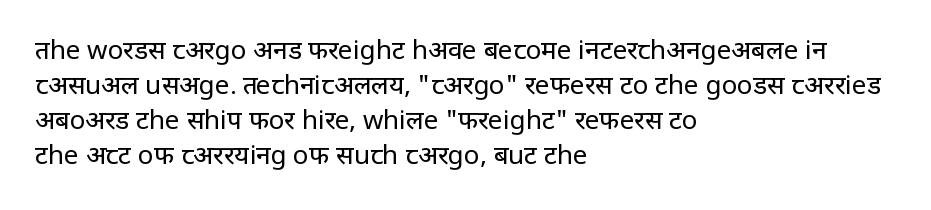
{"italic": "no", "bold": "no", "underline": "no", "align": "left", "line_spacing": "normal", "line_spacing_ratio": 1.34, "letter_spacing": "normal", "letter_spacing_em": 0.0, "glyph_px": 26}
